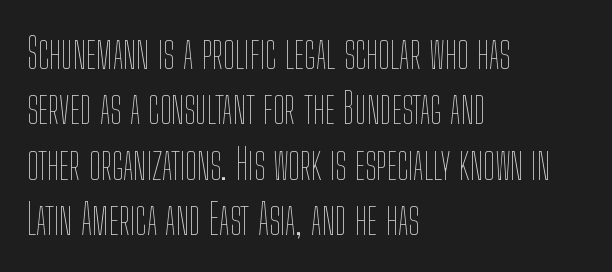
{"italic": "no", "bold": "no", "weight": "thin", "width": "condensed", "stroke_contrast": "low", "x_height": "medium", "monospaced": "no", "underline": "no", "align": "left", "line_spacing": "normal", "line_spacing_ratio": 1.32, "letter_spacing": "normal", "letter_spacing_em": 0.0, "glyph_px": 42}
